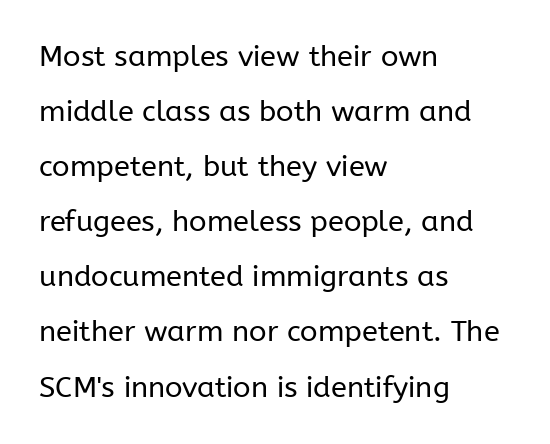
The specimen reads as upright at a glance. Caption: standard tracking, unaltered. Widely set lines give the paragraph a tall, airy silhouette. The baseline area is clear. The typeface chosen for these lines omits serifs. The typesetting does not lean heavy: it is not bold.
